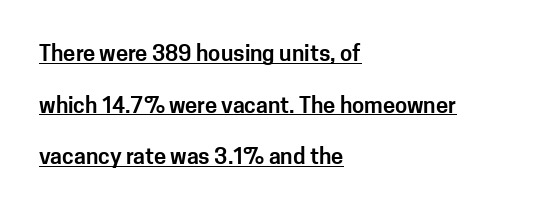
One-word summary of the alignment: left. Honestly, the underline is the first thing you notice here. Does the lettering tilt? It doesn't — this is upright. The letters sit at their default tracking, neither squeezed nor spread. The block of text is sparse from top to bottom, with ample space between rows.
